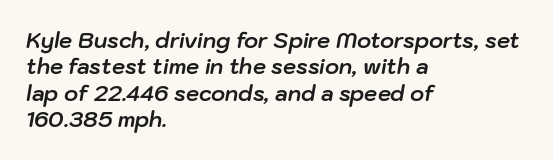
{"italic": "yes", "lean": "right", "slant_degrees": 10, "bold": "yes", "underline": "no", "align": "left", "line_spacing": "normal", "line_spacing_ratio": 1.26, "letter_spacing": "normal", "letter_spacing_em": 0.0, "glyph_px": 21}
